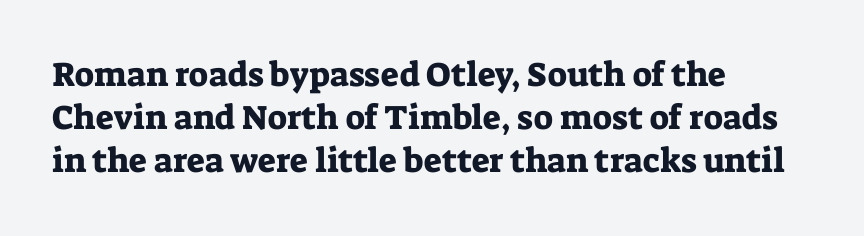
{"serif": "yes", "italic": "no", "width": "normal", "stroke_contrast": "low", "x_height": "medium", "monospaced": "no", "underline": "no", "align": "left", "line_spacing": "normal", "line_spacing_ratio": 1.27, "letter_spacing": "normal", "letter_spacing_em": 0.0, "glyph_px": 34}
